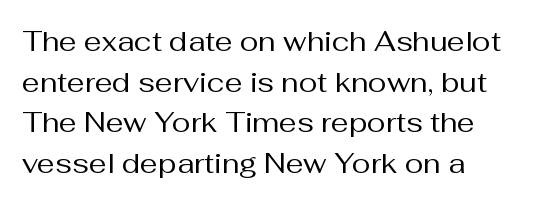
The image shows 28 px regular-weight sans-serif type, upright; set normal line spacing (1.45x), normal letter spacing, not underlined; medium stroke contrast and a medium x-height.
